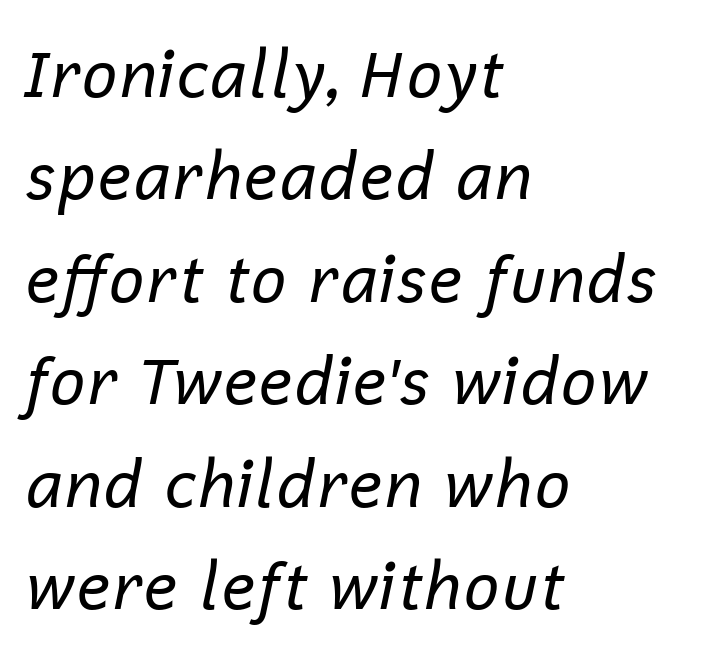
Weight: not bold — regular or lighter. The baseline area is clear. The leading is moderate, giving the passage an even texture. Designer's note — italics engaged. The passage shown has conventional tracking throughout. Is this a fixed-width face? No — the glyphs have proportional, varying widths.
